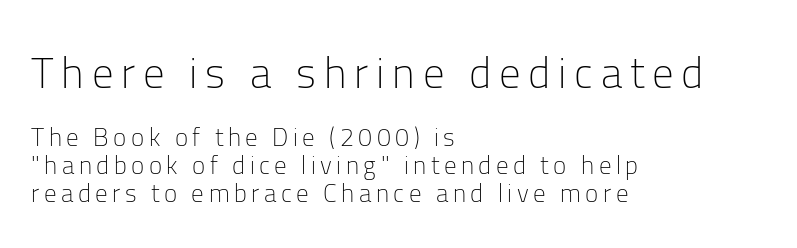
{"serif": "no", "italic": "no", "bold": "no", "weight": "light", "width": "normal", "stroke_contrast": "low", "x_height": "medium", "monospaced": "no", "underline": "no", "align": "left", "line_spacing": "tight", "line_spacing_ratio": 1.11, "larger_block": "first", "size_ratio": 1.72, "glyph_px": 43}
